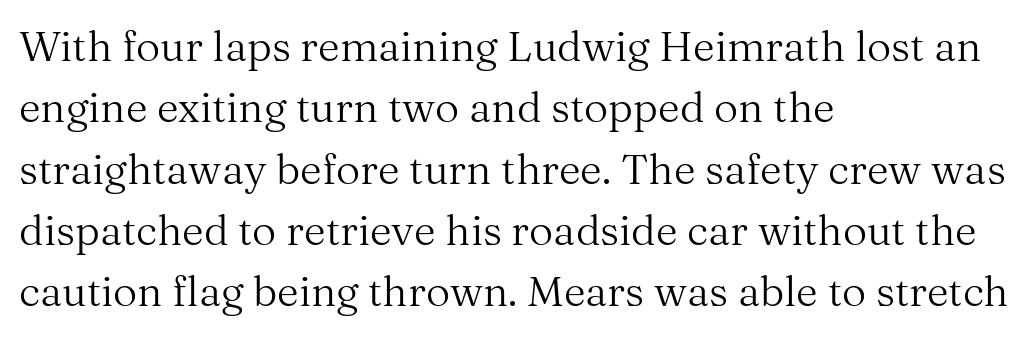
{"serif": "yes", "italic": "no", "bold": "no", "weight": "regular", "width": "normal", "stroke_contrast": "medium", "x_height": "medium", "monospaced": "no", "underline": "no", "align": "left", "line_spacing": "normal", "line_spacing_ratio": 1.46, "letter_spacing": "normal", "letter_spacing_em": 0.0, "glyph_px": 42}
